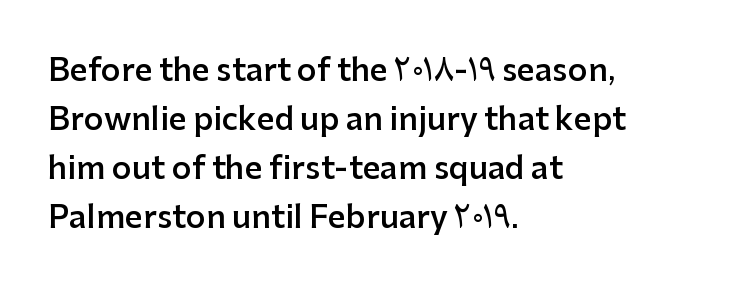
The image shows 31 px semibold sans-serif type, upright; set left-aligned, normal line spacing (1.58x), normal letter spacing, not underlined; low stroke contrast and a medium x-height.
